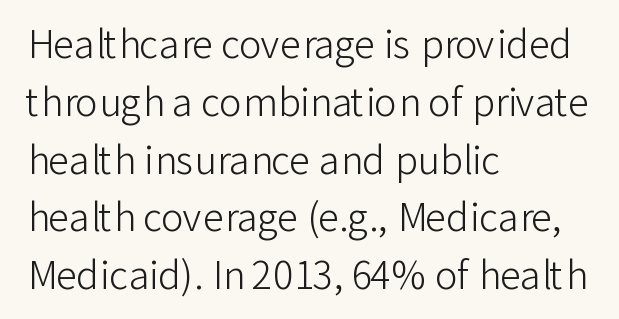
Here the designer chose a conventional face with non-uniform glyph widths. The strokes are not fattened; the text isn't bold. Regular leading. Short and long lines alike share a common starting point at left.
